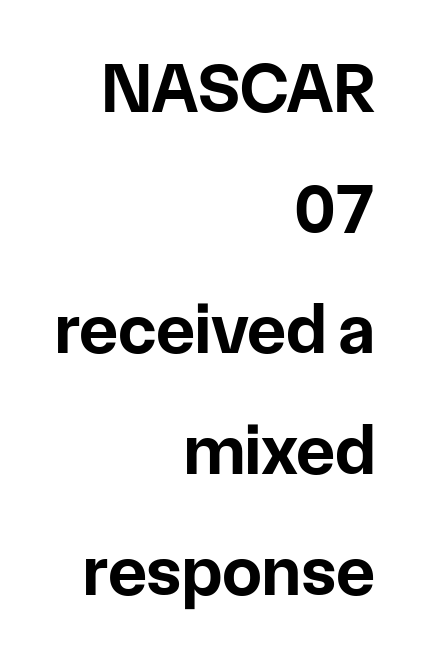
The rendering shows plain stroke endings on the letterforms — a sans-serif design. Ascenders rise straight up at ninety degrees. Normally led — the rows are evenly, conventionally spaced. Bold? Absolutely — the strokes are thick and heavy.
